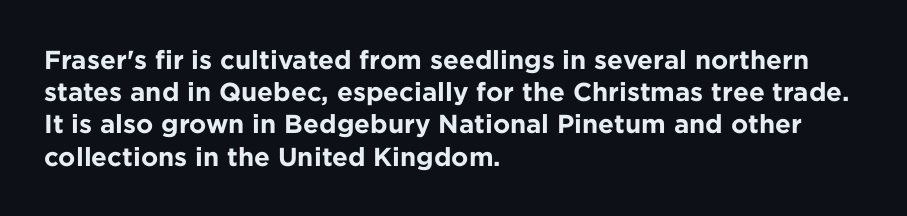
{"italic": "no", "bold": "yes", "underline": "no", "align": "left", "line_spacing_ratio": 1.24, "letter_spacing": "normal", "letter_spacing_em": 0.0, "glyph_px": 26}
